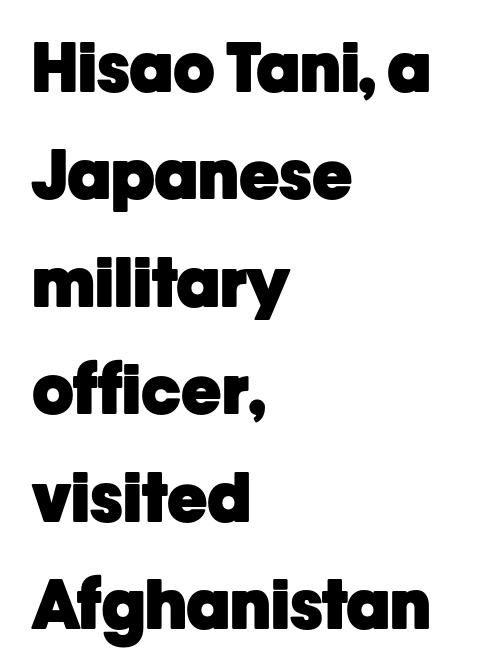
{"serif": "no", "italic": "no", "bold": "yes", "weight": "heavy", "width": "normal", "stroke_contrast": "low", "x_height": "medium", "monospaced": "no", "underline": "no", "align": "left", "line_spacing": "normal", "line_spacing_ratio": 1.58, "letter_spacing": "normal", "letter_spacing_em": 0.0, "glyph_px": 68}
